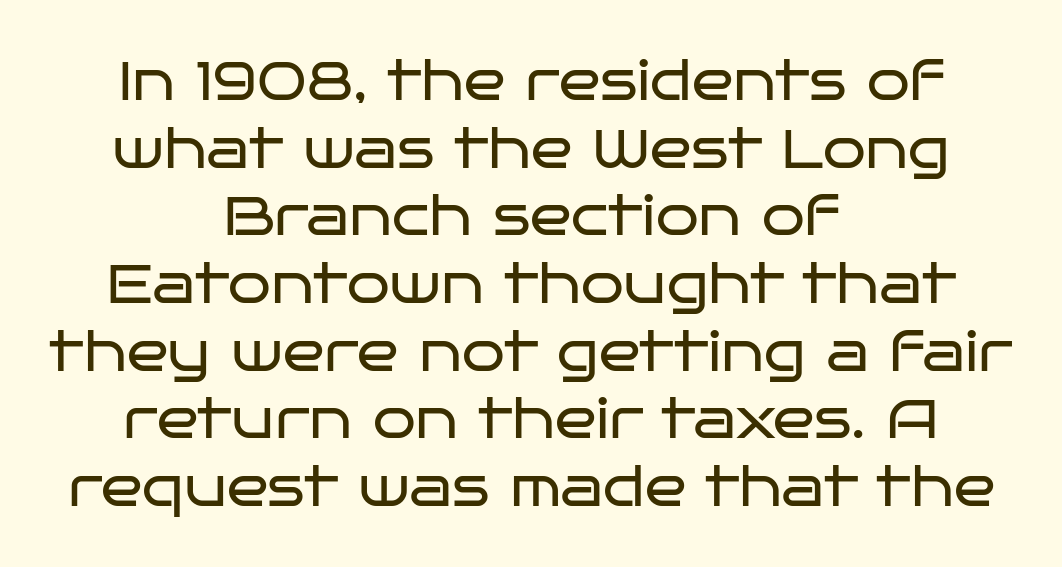
The image shows 55 px regular-weight, wide sans-serif type, upright; set centered, line spacing 1.23x, normal letter spacing, not underlined; low stroke contrast and a large x-height.
